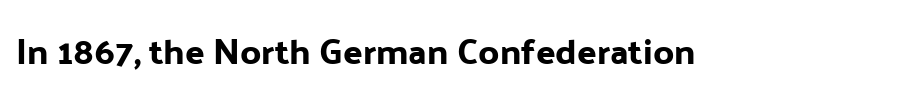
{"serif": "no", "italic": "no", "width": "normal", "stroke_contrast": "low", "x_height": "medium", "monospaced": "no", "underline": "no", "letter_spacing": "normal", "letter_spacing_em": 0.0, "glyph_px": 36}
